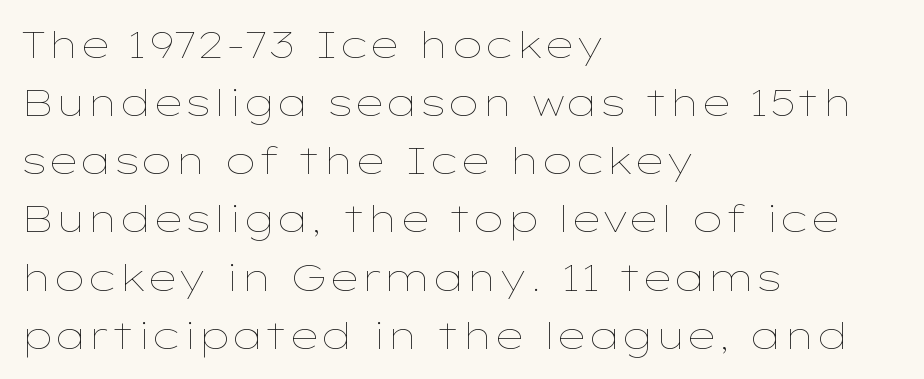
Q: Is the text bold? A: No.
Q: Is the text italic (slanted)? A: No, it is upright.
Q: Is the text underlined? A: No.
Q: How is the paragraph aligned? A: Left-aligned.
Q: Is the spacing between letters normal or unusually wide? A: Normal.
Q: Is the spacing between lines tight, normal or loose? A: Normal.
Q: Width (condensed, normal, or wide)? A: Wide.
Q: Stroke contrast? A: Low.
Q: x-height? A: Medium.
Q: Monospaced? A: No.
